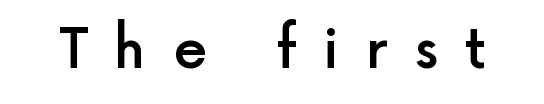
{"serif": "no", "italic": "no", "bold": "semi", "weight": "semibold", "width": "normal", "x_height": "medium", "monospaced": "no", "underline": "no", "letter_spacing": "wide", "letter_spacing_em": 0.5, "glyph_px": 54}
